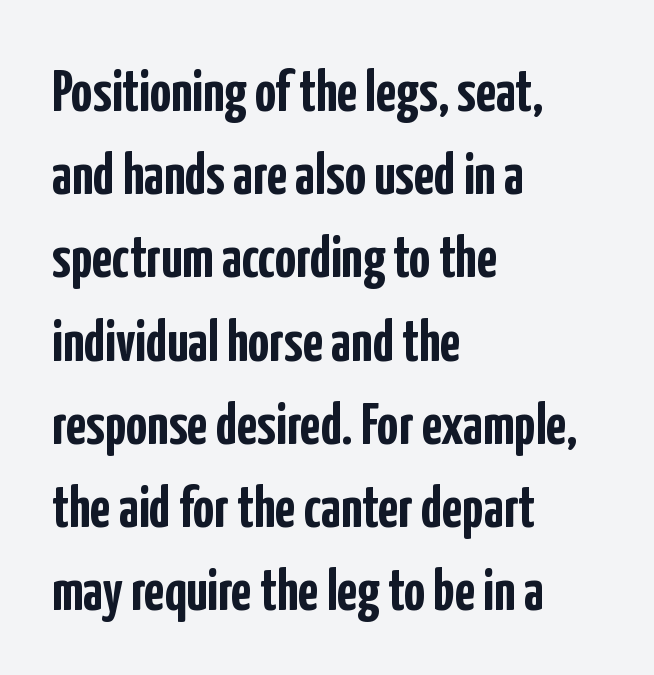
Q: Is the text bold? A: Yes.
Q: Is the text italic (slanted)? A: No, it is upright.
Q: Is the typeface a serif or a sans-serif typeface? A: Sans-serif.
Q: Is the text underlined? A: No.
Q: How is the paragraph aligned? A: Left-aligned.
Q: Is the spacing between letters normal or unusually wide? A: Normal.
Q: Is the spacing between lines tight, normal or loose? A: Normal.
Q: Width (condensed, normal, or wide)? A: Condensed.
Q: Stroke contrast? A: Low.
Q: x-height? A: Medium.
Q: Monospaced? A: No.
